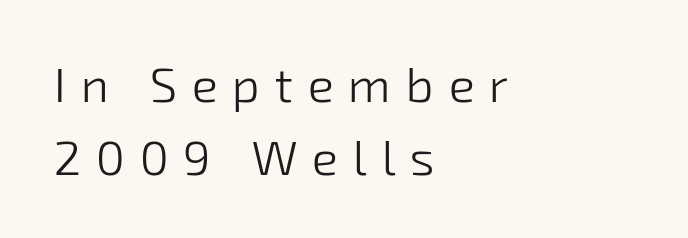
The image shows 49 px light sans-serif type; set left-aligned, normal line spacing (1.48x), unusually wide letter spacing (+0.3 em), not underlined; low stroke contrast and a medium x-height.
